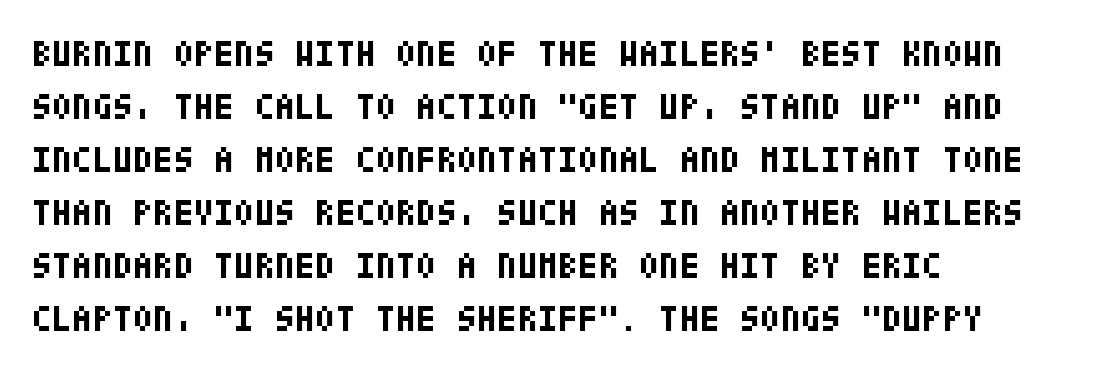
Q: Is the text bold? A: Yes.
Q: Is the text italic (slanted)? A: No, it is upright.
Q: Is the typeface a serif or a sans-serif typeface? A: Sans-serif.
Q: Is the text underlined? A: No.
Q: How is the paragraph aligned? A: Left-aligned.
Q: Is the spacing between letters normal or unusually wide? A: Normal.
Q: Is the spacing between lines tight, normal or loose? A: Normal.
Q: Width (condensed, normal, or wide)? A: Condensed.
Q: Stroke contrast? A: Low.
Q: x-height? A: Large.
